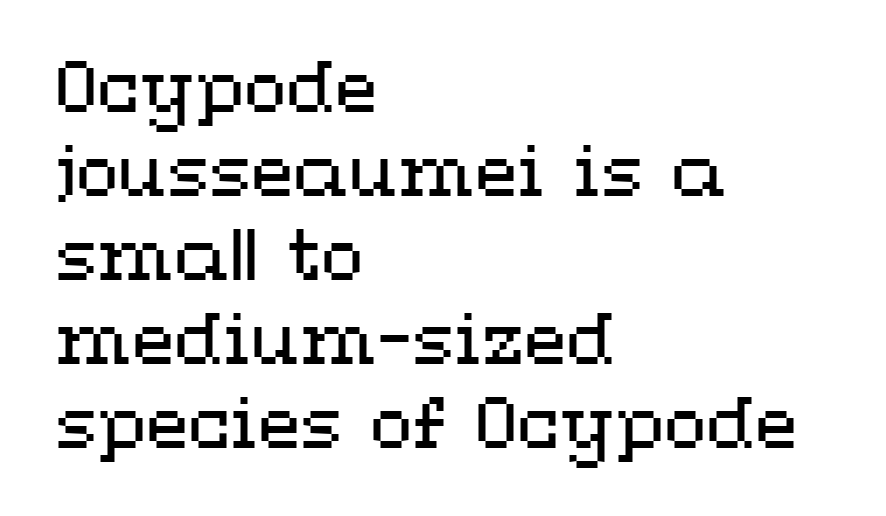
Honestly, there is no underline to notice here at all. The weight tops out at a normal text grade. These lines keep a tight, regular rhythm from letter to letter. Casual observation: everything's shoved over to the left. Each letter keeps its own natural width here, so spacing adapts to shape.
